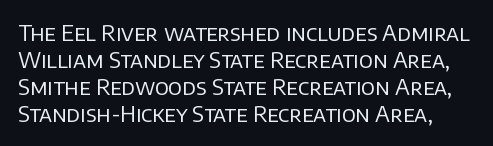
The image shows 22 px text type, upright; set line spacing 1.23x, normal letter spacing, not underlined.
